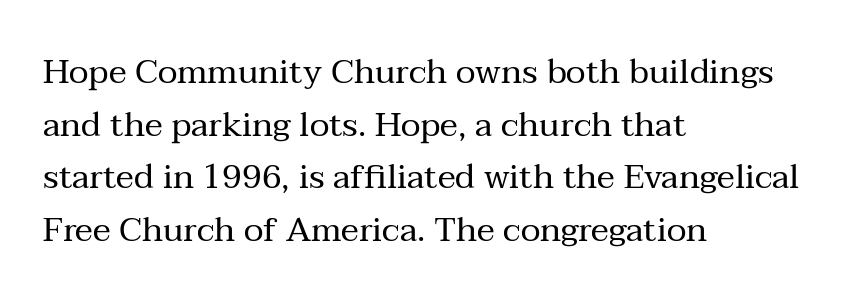
Rows of type keep a routine distance in the vertical direction. Designer's note — italics off, roman on. This rendering uses left alignment, leaving the right contour irregular. Nobody touched the tracking dial on this one. The font family rendered here belongs to the serif group.
